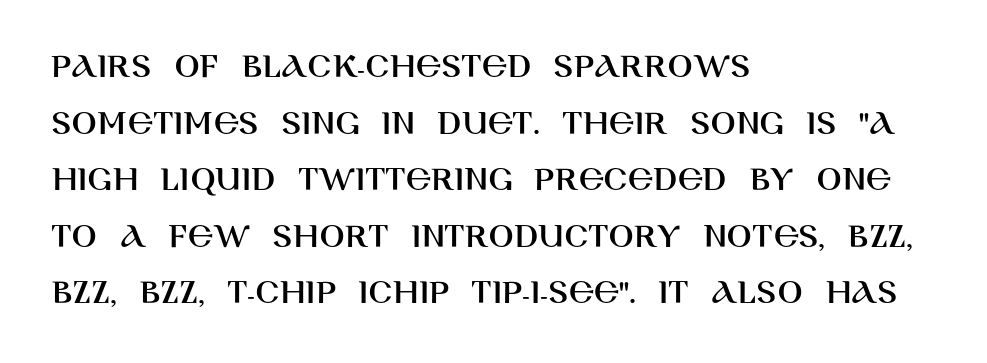
{"serif": "no", "italic": "no", "width": "normal", "stroke_contrast": "high", "x_height": "large", "monospaced": "no", "underline": "no", "align": "left", "line_spacing": "normal", "line_spacing_ratio": 1.53, "letter_spacing": "normal", "letter_spacing_em": 0.0, "glyph_px": 37}
